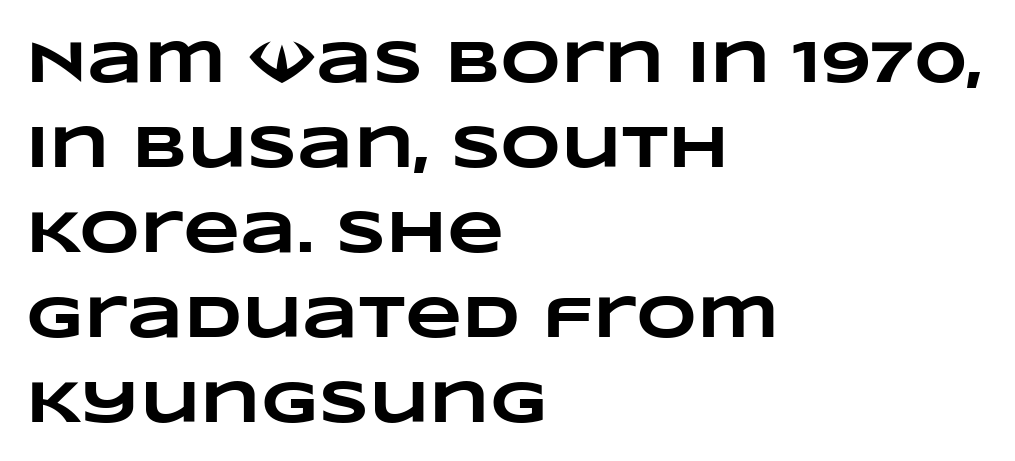
Q: Is the text bold? A: Yes.
Q: Is the text underlined? A: No.
Q: How is the paragraph aligned? A: Left-aligned.
Q: Is the spacing between letters normal or unusually wide? A: Normal.
Q: Is the spacing between lines tight, normal or loose? A: Normal.
Q: Width (condensed, normal, or wide)? A: Wide.
Q: Stroke contrast? A: Low.
Q: x-height? A: Large.
Q: Monospaced? A: No.
